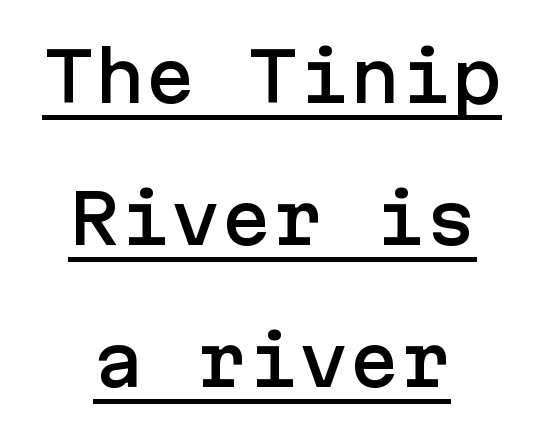
Each line of the rendering has a horizontal stroke beneath the glyphs. Leading: increased. The lines are quadded center. The letters stand straight up with perfectly vertical stems. This rendering employs a face without finishing strokes, i.e., a sans-serif. Short note: letters normally spaced.
